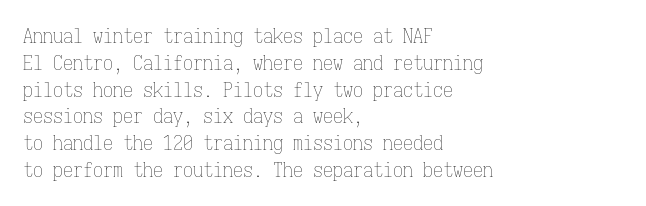
Q: Is the text bold? A: No.
Q: Is the text italic (slanted)? A: No, it is upright.
Q: Is the text underlined? A: No.
Q: How is the paragraph aligned? A: Left-aligned.
Q: Is the spacing between letters normal or unusually wide? A: Normal.
Q: Is the spacing between lines tight, normal or loose? A: Normal.
